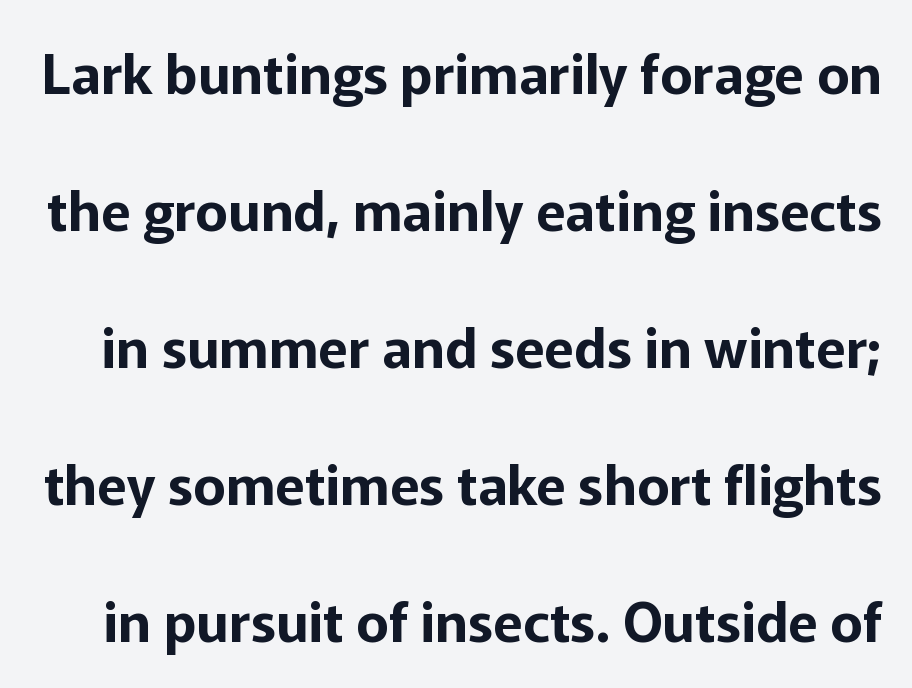
Q: Is the text italic (slanted)? A: No, it is upright.
Q: Is the typeface a serif or a sans-serif typeface? A: Sans-serif.
Q: Is the text underlined? A: No.
Q: Is the spacing between letters normal or unusually wide? A: Normal.
Q: Is the spacing between lines tight, normal or loose? A: Loose.
Q: Width (condensed, normal, or wide)? A: Normal.
Q: Stroke contrast? A: Low.
Q: x-height? A: Medium.
Q: Monospaced? A: No.
